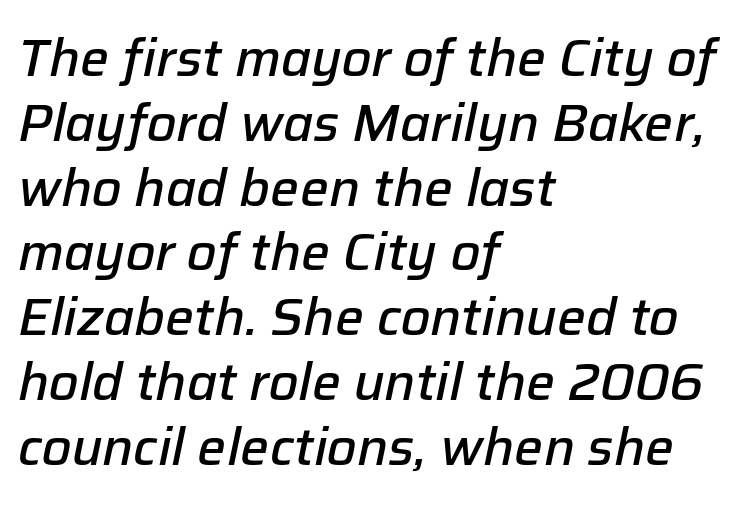
The image shows 51 px semibold type, italic (leaning right); set left-aligned, normal line spacing (1.27x), normal letter spacing, not underlined; low stroke contrast and a medium x-height.
